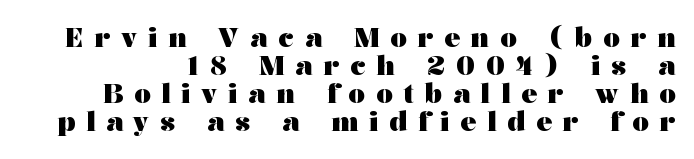
{"italic": "no", "bold": "yes", "underline": "no", "line_spacing": "tight", "line_spacing_ratio": 1.08, "letter_spacing": "wide", "letter_spacing_em": 0.42, "glyph_px": 26}
